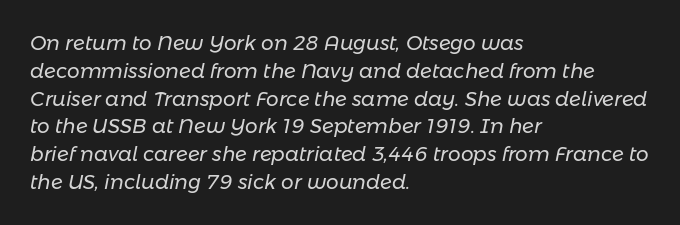
Q: Is the text bold? A: No.
Q: Is the text italic (slanted)? A: Yes, it leans right by about 11 degrees.
Q: Is the text underlined? A: No.
Q: How is the paragraph aligned? A: Left-aligned.
Q: Is the spacing between letters normal or unusually wide? A: Normal.
Q: Is the spacing between lines tight, normal or loose? A: Normal.
